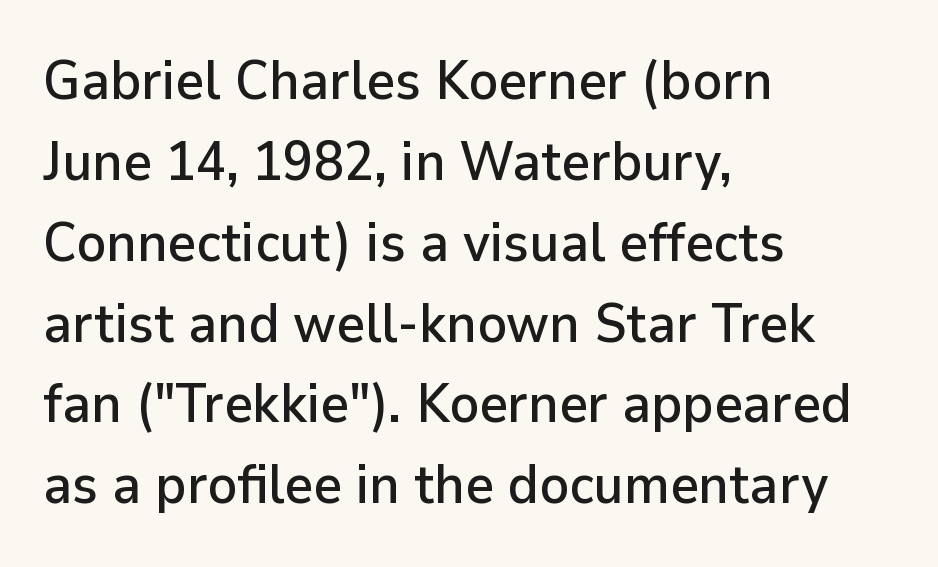
The image shows 55 px sans-serif type, upright; set left-aligned, normal line spacing (1.47x), normal letter spacing, not underlined; low stroke contrast and a medium x-height.
